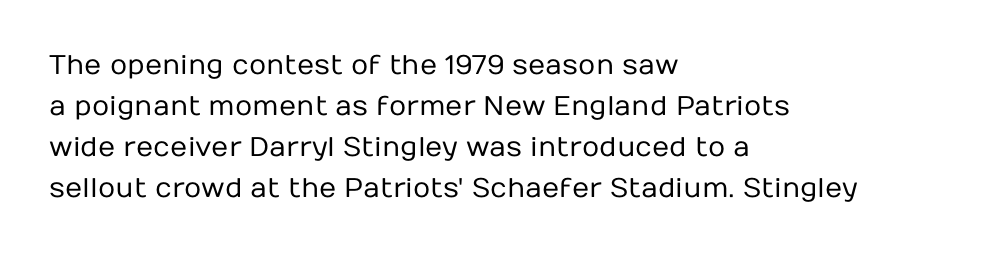
{"italic": "no", "bold": "no", "underline": "no", "align": "left", "line_spacing": "normal", "line_spacing_ratio": 1.52, "letter_spacing": "normal", "letter_spacing_em": 0.0, "glyph_px": 27}
